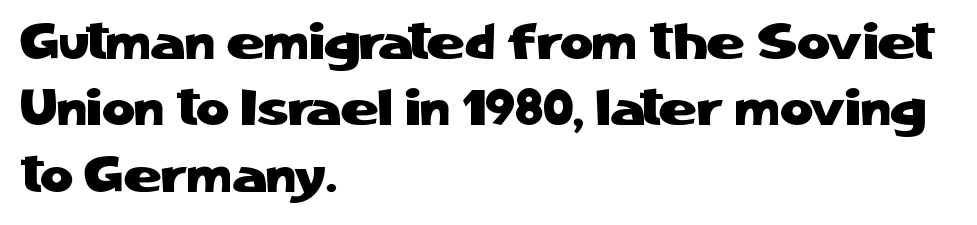
This sample uses an upright cut, with every glyph sitting square on the baseline. Just letters on the line, the space beneath them empty. The rendering uses natural spacing where letterforms have individual widths. Observe the ordinary spacing: letters are neighbours, not strangers. Vertical spacing — default. Each letter's strokes conclude bluntly, with no projecting serifs.
